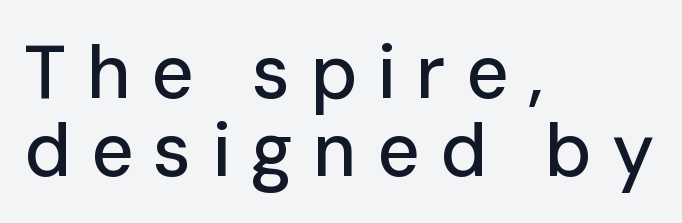
The image shows 74 px sans-serif type, upright; set left-aligned, tight line spacing (1.05x), unusually wide letter spacing (+0.27 em), not underlined; low stroke contrast and a medium x-height.
